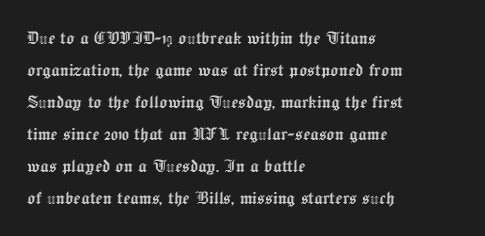
{"italic": "no", "underline": "no", "align": "left", "line_spacing": "normal", "line_spacing_ratio": 1.52, "letter_spacing": "normal", "letter_spacing_em": 0.0, "glyph_px": 21}
